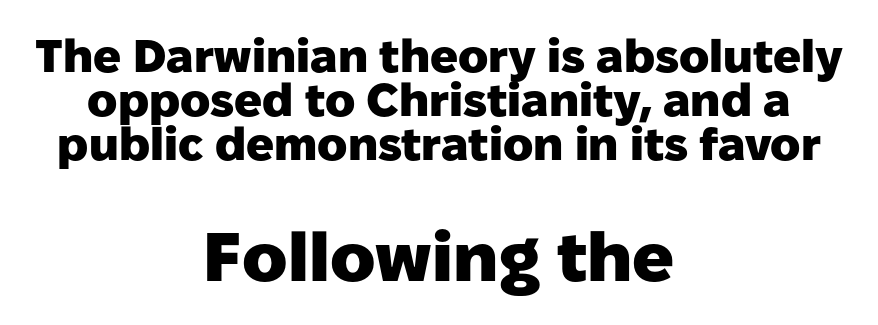
{"serif": "no", "italic": "no", "bold": "yes", "weight": "heavy", "width": "normal", "stroke_contrast": "low", "x_height": "medium", "monospaced": "no", "underline": "no", "align": "center", "line_spacing": "tight", "line_spacing_ratio": 0.96, "letter_spacing": "normal", "letter_spacing_em": 0.0, "larger_block": "second", "size_ratio": 1.5, "glyph_px": 69}
